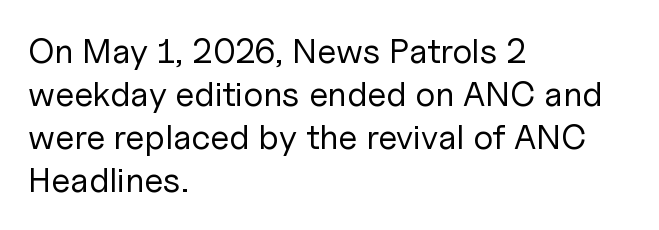
{"serif": "no", "italic": "no", "bold": "no", "weight": "regular", "width": "normal", "stroke_contrast": "low", "x_height": "medium", "monospaced": "no", "underline": "no", "align": "left", "line_spacing_ratio": 1.23, "letter_spacing": "normal", "letter_spacing_em": 0.0, "glyph_px": 35}
